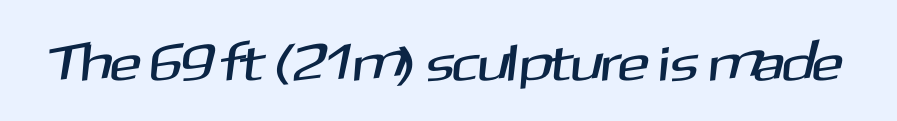
{"serif": "no", "width": "normal", "stroke_contrast": "medium", "x_height": "medium", "monospaced": "no", "underline": "no", "letter_spacing": "normal", "letter_spacing_em": 0.0, "glyph_px": 52}
